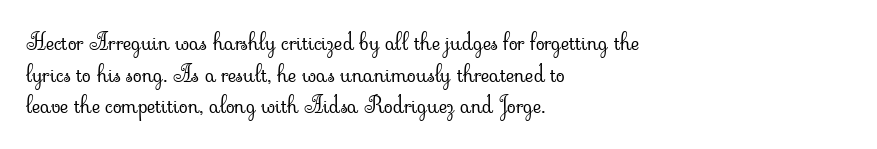
The image shows 23 px text type, upright; set left-aligned, normal line spacing (1.37x), normal letter spacing, not underlined.
